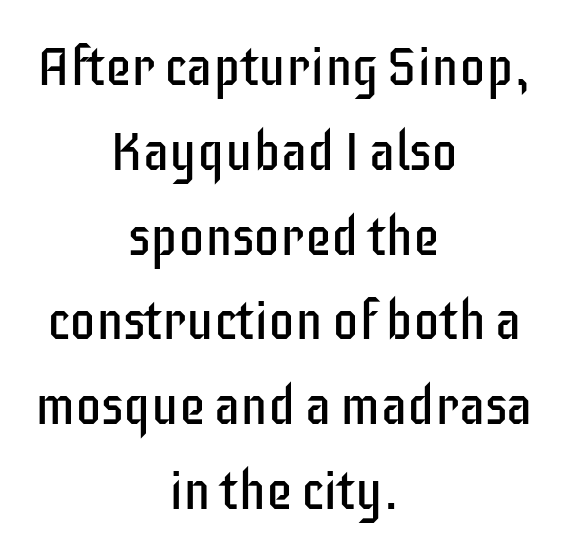
Q: Is the text bold? A: No.
Q: Is the text italic (slanted)? A: No, it is upright.
Q: Is the typeface a serif or a sans-serif typeface? A: Sans-serif.
Q: Is the text underlined? A: No.
Q: How is the paragraph aligned? A: Centered.
Q: Is the spacing between letters normal or unusually wide? A: Normal.
Q: Is the spacing between lines tight, normal or loose? A: Normal.
Q: Width (condensed, normal, or wide)? A: Condensed.
Q: Stroke contrast? A: Low.
Q: x-height? A: Large.
Q: Monospaced? A: No.
